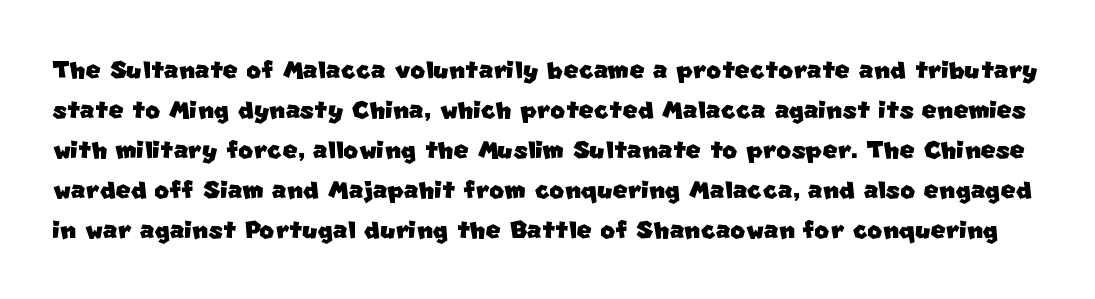
Any mark beneath the type? The region is blank. A sans-serif font was chosen for this passage. These lines are rendered in a variable-pitch font. The line texture is even and compact thanks to regular tracking. The passage shown stacks its lines at a standard gap.
